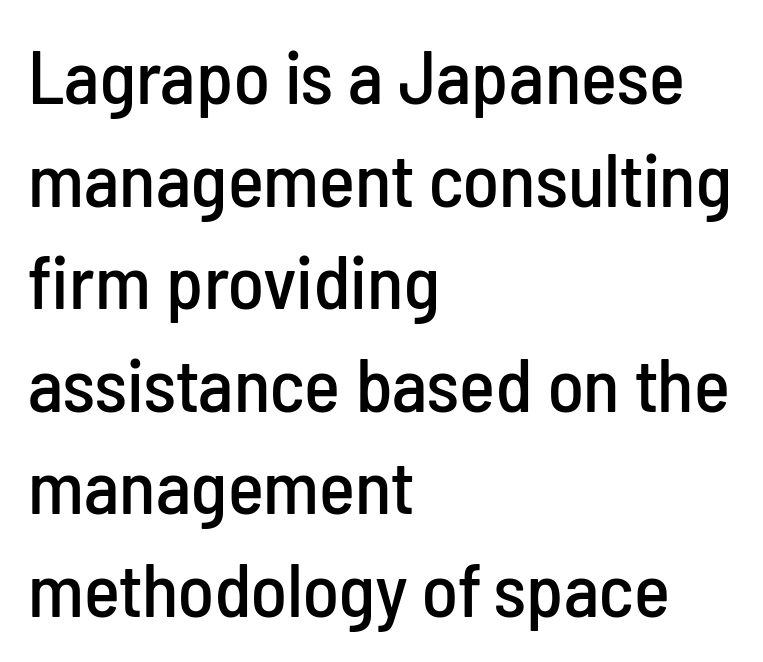
Q: Is the text italic (slanted)? A: No, it is upright.
Q: Is the typeface a serif or a sans-serif typeface? A: Sans-serif.
Q: Is the text underlined? A: No.
Q: How is the paragraph aligned? A: Left-aligned.
Q: Is the spacing between letters normal or unusually wide? A: Normal.
Q: Is the spacing between lines tight, normal or loose? A: Normal.
Q: Width (condensed, normal, or wide)? A: Condensed.
Q: Stroke contrast? A: Low.
Q: x-height? A: Medium.
Q: Monospaced? A: No.
